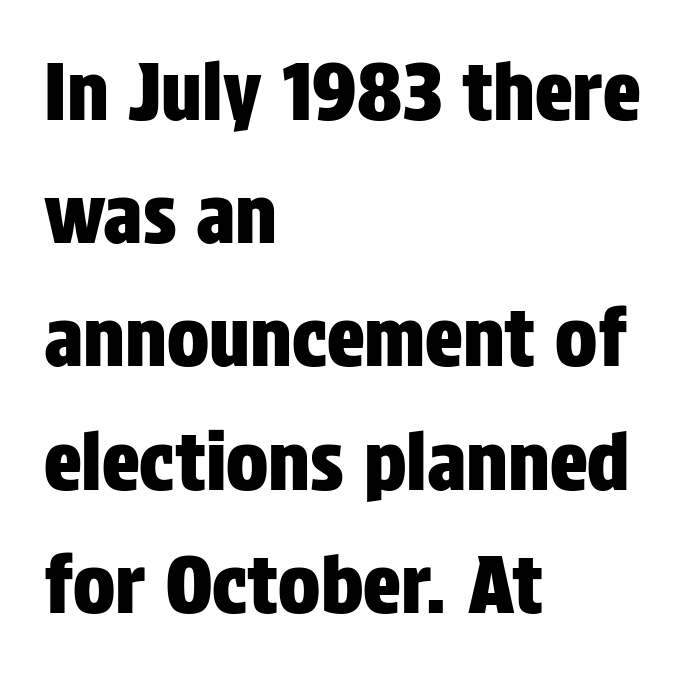
Q: Is the text italic (slanted)? A: No, it is upright.
Q: Is the typeface a serif or a sans-serif typeface? A: Sans-serif.
Q: Is the text underlined? A: No.
Q: How is the paragraph aligned? A: Left-aligned.
Q: Is the spacing between letters normal or unusually wide? A: Normal.
Q: Is the spacing between lines tight, normal or loose? A: Normal.
Q: Width (condensed, normal, or wide)? A: Condensed.
Q: Stroke contrast? A: Low.
Q: x-height? A: Large.
Q: Monospaced? A: No.
